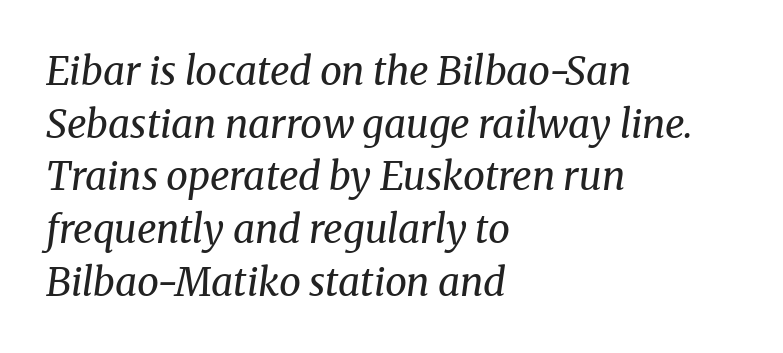
{"serif": "yes", "italic": "yes", "lean": "right", "slant_degrees": 8, "bold": "no", "weight": "regular", "width": "normal", "stroke_contrast": "medium", "x_height": "medium", "monospaced": "no", "underline": "no", "align": "left", "line_spacing": "normal", "line_spacing_ratio": 1.35, "letter_spacing": "normal", "letter_spacing_em": 0.0, "glyph_px": 39}
